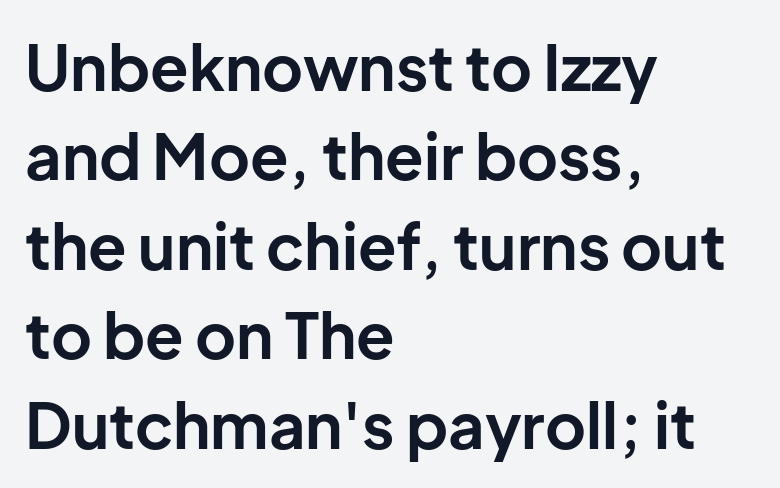
Teacher's note: observe the even left margin — that is flush-left alignment. Is there much room between lines? A standard amount, neither cramped nor airy. This sample has the flowing, uneven cadence of proportional lettering. Only glyphs here, with clear space below each row. You could call the tracking neutral — neither tight nor loose.
